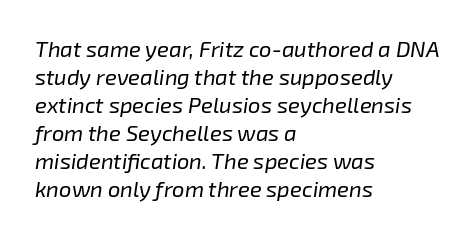
Q: Is the text bold? A: No.
Q: Is the text italic (slanted)? A: Yes, it leans right by about 8 degrees.
Q: Is the text underlined? A: No.
Q: How is the paragraph aligned? A: Left-aligned.
Q: Is the spacing between letters normal or unusually wide? A: Normal.
Q: Is the spacing between lines tight, normal or loose? A: Normal.
